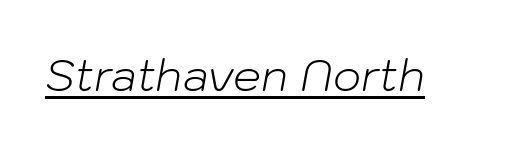
The image shows 44 px light type, italic (leaning right); set normal letter spacing, underlined; low stroke contrast and a medium x-height.
